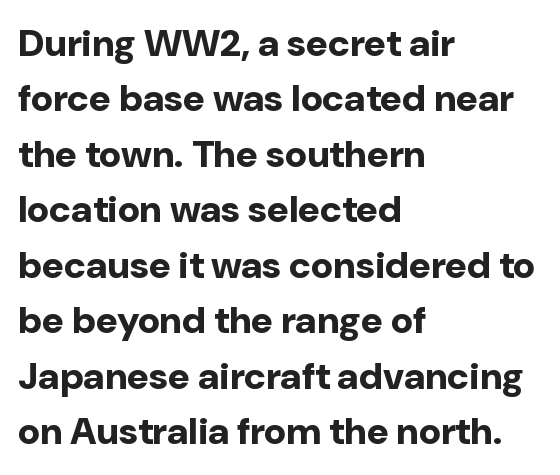
Standard letterfit; no display-style spreading of the glyphs. I'd call this a sans setting — the letters go barefoot. The lettering holds an erect, upright posture throughout. Students, observe: this is what conventionally led text looks like. These lines carry a lot of weight — the face is fully bold. Think of a printed novel: that variable character pitch is what you see here.
